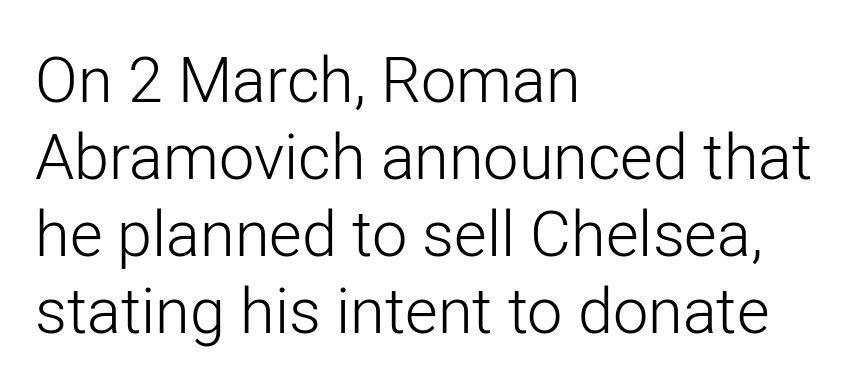
{"serif": "no", "italic": "no", "bold": "no", "weight": "light", "width": "normal", "stroke_contrast": "low", "x_height": "medium", "monospaced": "no", "underline": "no", "align": "left", "line_spacing_ratio": 1.22, "letter_spacing": "normal", "letter_spacing_em": 0.0, "glyph_px": 63}
